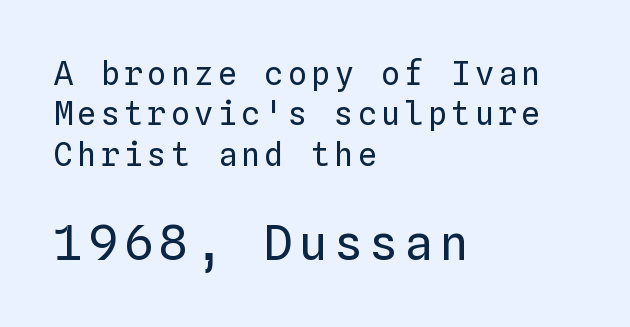
No italicization has been applied; the sample stays upright. Stems here are at most as thick as an everyday book face. Underline: absent. Where is the straight margin? On the left.
